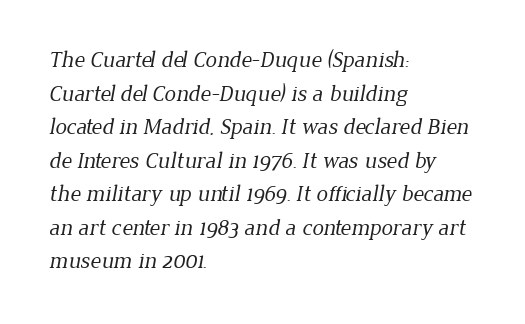
The cut favours lightness, reaching ordinary text weight at its darkest. The specimen omits any rule beneath the text block's lines. Alignment: flush left. This sample keeps an unexceptional amount of space between lines. Words appear dense and cohesive because spacing is normal.
